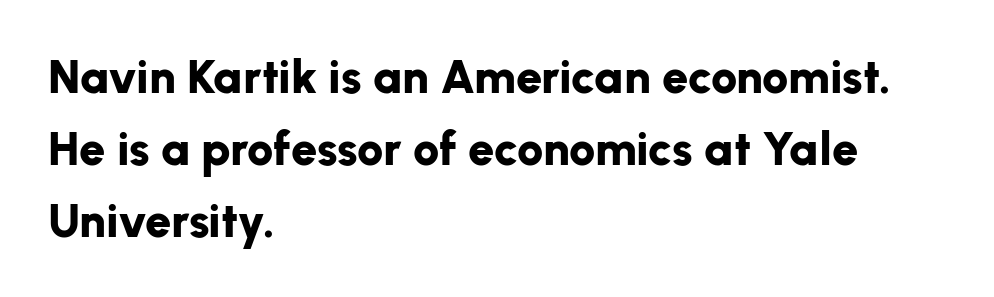
The image shows 47 px bold sans-serif type, upright; set left-aligned, normal line spacing (1.53x), normal letter spacing, not underlined; low stroke contrast and a medium x-height.
